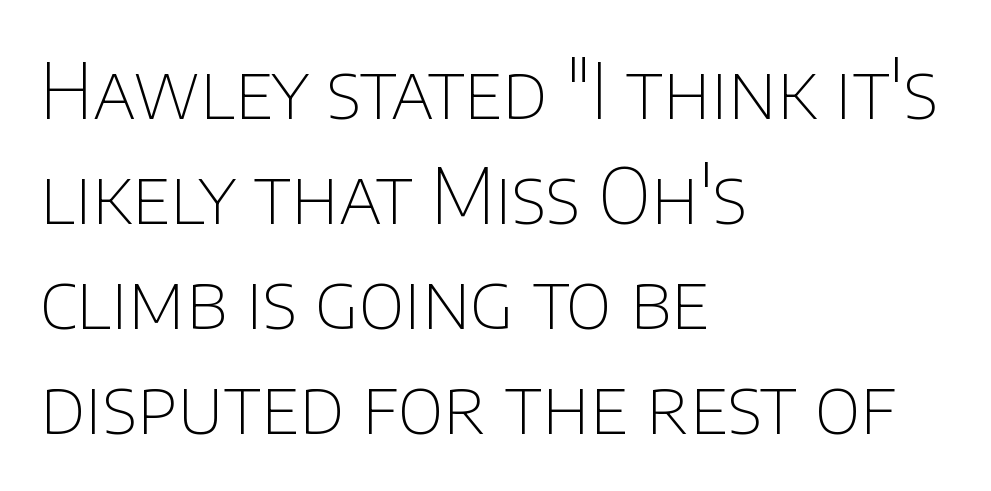
Q: Is the text bold? A: No.
Q: Is the text italic (slanted)? A: No, it is upright.
Q: Is the typeface a serif or a sans-serif typeface? A: Sans-serif.
Q: Is the text underlined? A: No.
Q: How is the paragraph aligned? A: Left-aligned.
Q: Is the spacing between letters normal or unusually wide? A: Normal.
Q: Is the spacing between lines tight, normal or loose? A: Normal.
Q: Width (condensed, normal, or wide)? A: Normal.
Q: Stroke contrast? A: Low.
Q: x-height? A: Large.
Q: Monospaced? A: No.
